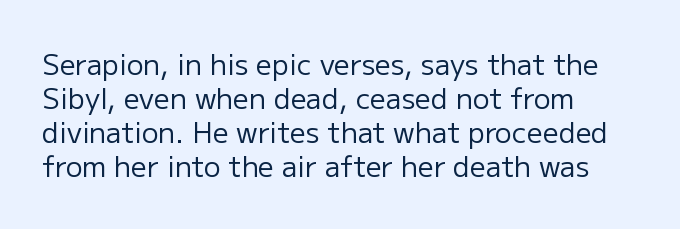
Q: Is the text bold? A: No.
Q: Is the text italic (slanted)? A: No, it is upright.
Q: Is the typeface a serif or a sans-serif typeface? A: Sans-serif.
Q: Is the text underlined? A: No.
Q: How is the paragraph aligned? A: Left-aligned.
Q: Is the spacing between letters normal or unusually wide? A: Normal.
Q: Width (condensed, normal, or wide)? A: Normal.
Q: Stroke contrast? A: Low.
Q: x-height? A: Medium.
Q: Monospaced? A: No.
